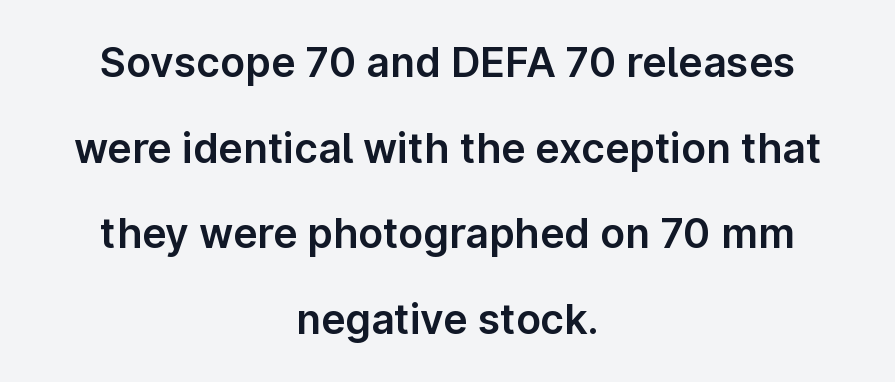
{"serif": "no", "italic": "no", "width": "normal", "stroke_contrast": "low", "x_height": "medium", "monospaced": "no", "underline": "no", "align": "center", "line_spacing": "loose", "line_spacing_ratio": 2.09, "letter_spacing": "normal", "letter_spacing_em": 0.0, "glyph_px": 41}
